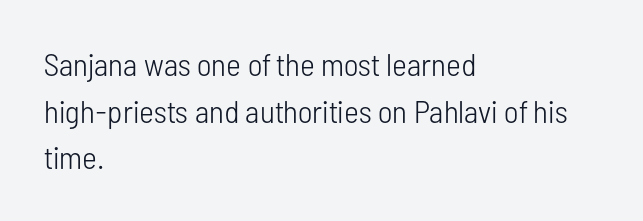
The image shows 32 px light, condensed sans-serif type, upright; set left-aligned, normal line spacing (1.46x), normal letter spacing, not underlined; low stroke contrast and a medium x-height.
